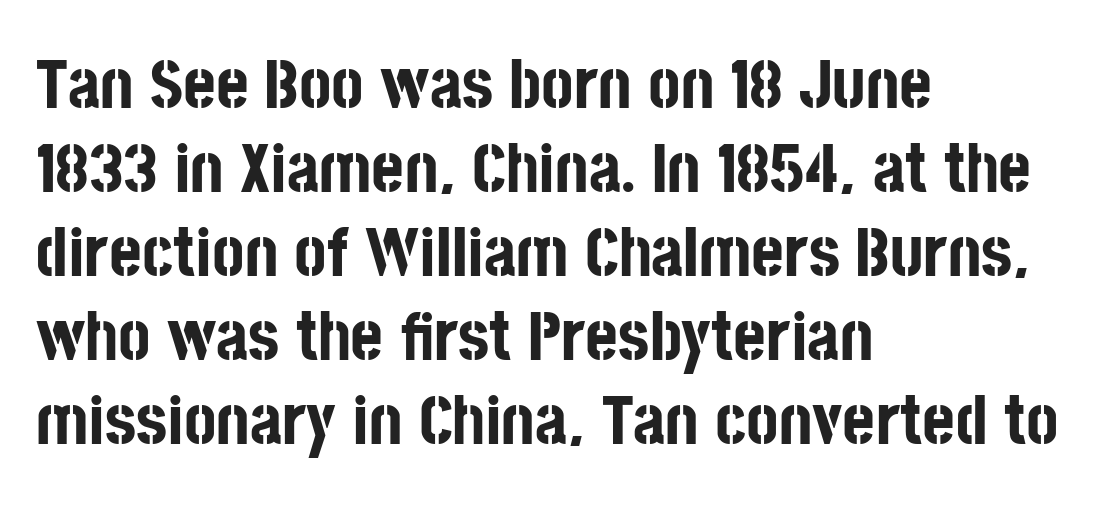
Strokes here are thick enough to call this a true bold. Posture: upright roman. Honestly, there is no underline to notice here at all. Nobody touched the tracking dial on this one.
